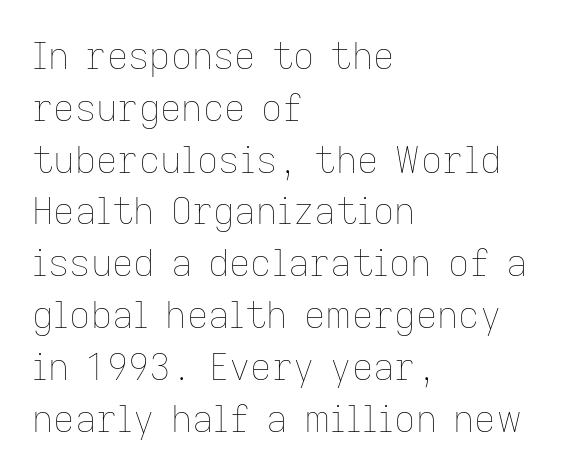
When letters stand straight like this, we call the style roman or upright. Each line starts at the same left margin while the right side varies. No extra ink here — the face is not bold. Rule under the text: the space is simply empty.
